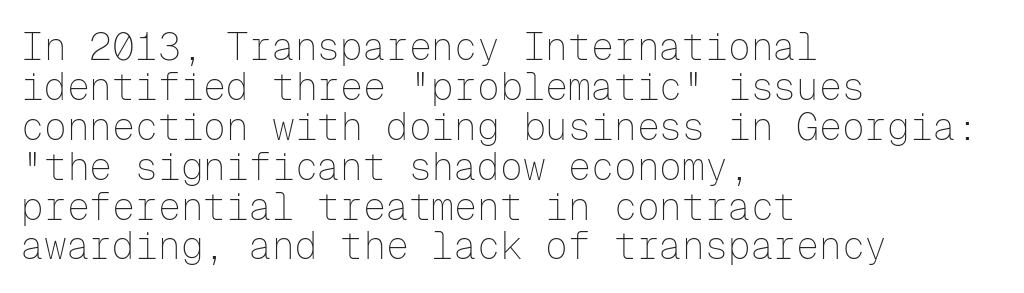
The image shows 38 px thin sans-serif type, upright, monospaced; set left-aligned, tight line spacing (1.05x), normal letter spacing, not underlined; low stroke contrast and a medium x-height.
